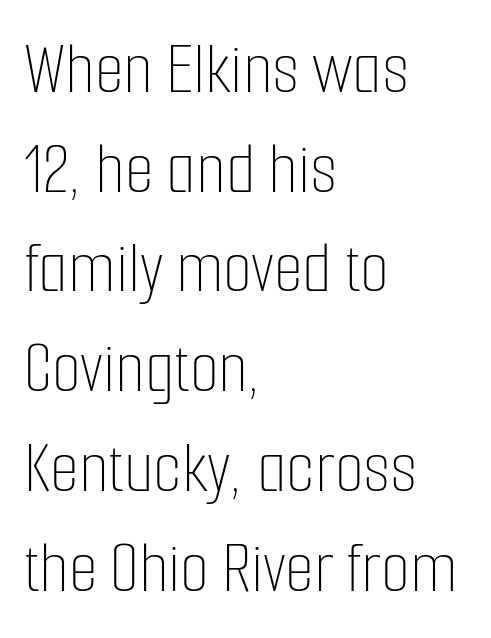
This is the regular roman posture of the typeface. The face used here is proportionally spaced, like ordinary book or web type. The typesetting does not lean heavy: it is not bold. Layout note: lines flush left. Default kerning and tracking; the words read as compact shapes.
